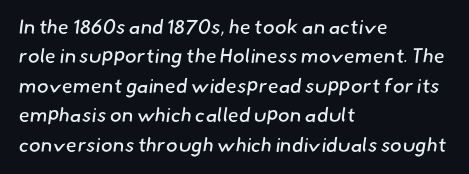
Q: Is the text bold? A: No.
Q: Is the text underlined? A: No.
Q: How is the paragraph aligned? A: Left-aligned.
Q: Is the spacing between letters normal or unusually wide? A: Normal.
Q: Is the spacing between lines tight, normal or loose? A: Normal.
